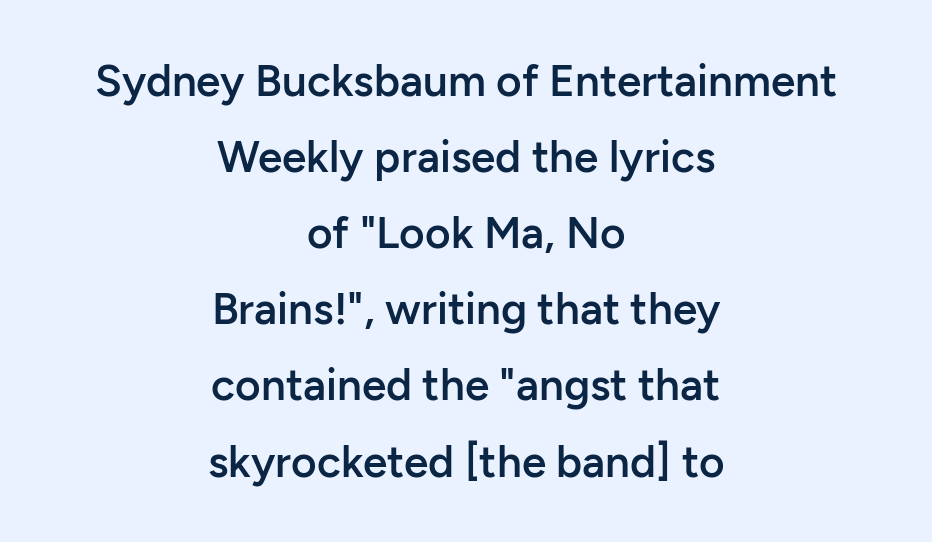
One-word summary of the alignment: center. Italic? Not at all — the glyphs are vertical. Grotesque or geometric, the face here clearly has no serifs. Unmarked baselines from the first word to the last.
